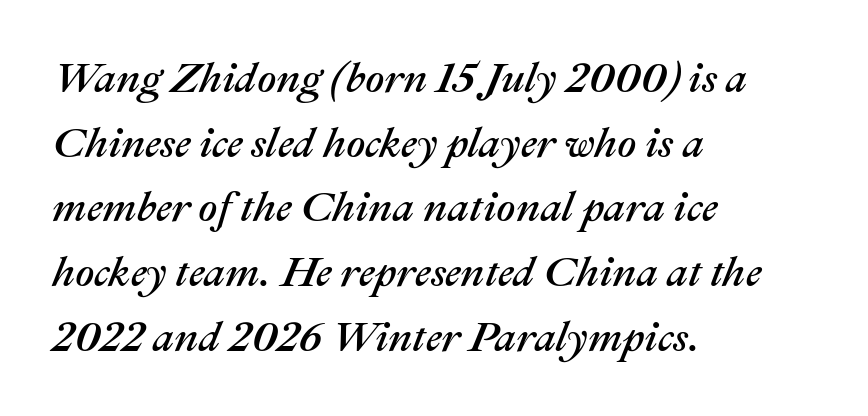
{"italic": "yes", "lean": "right", "slant_degrees": 22, "width": "normal", "stroke_contrast": "medium", "x_height": "medium", "monospaced": "no", "underline": "no", "align": "left", "line_spacing": "normal", "line_spacing_ratio": 1.54, "letter_spacing": "normal", "letter_spacing_em": 0.0, "glyph_px": 42}
